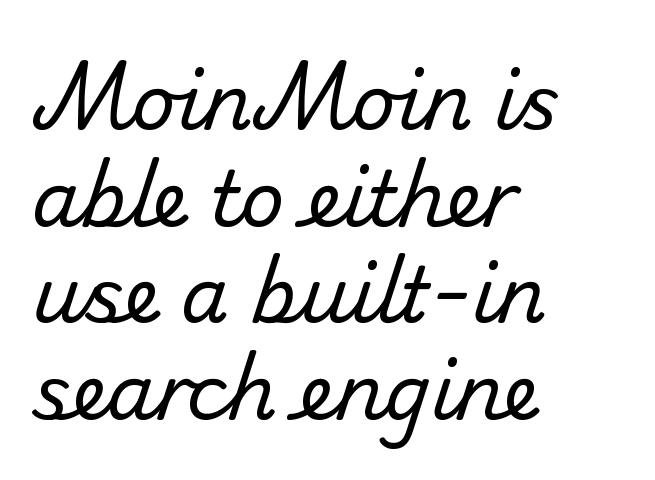
Q: Is the text bold? A: No.
Q: Is the typeface a serif or a sans-serif typeface? A: Sans-serif.
Q: Is the text underlined? A: No.
Q: How is the paragraph aligned? A: Left-aligned.
Q: Is the spacing between letters normal or unusually wide? A: Normal.
Q: Is the spacing between lines tight, normal or loose? A: Normal.
Q: Width (condensed, normal, or wide)? A: Normal.
Q: Stroke contrast? A: Low.
Q: x-height? A: Small.
Q: Monospaced? A: No.
